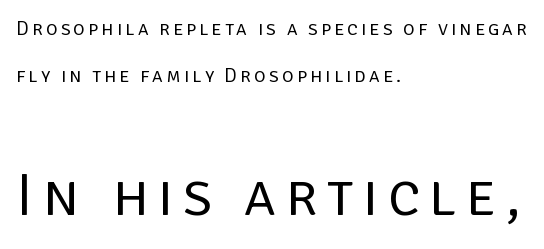
{"serif": "no", "italic": "no", "bold": "no", "weight": "regular", "width": "normal", "stroke_contrast": "low", "x_height": "large", "monospaced": "no", "underline": "no", "align": "left", "line_spacing": "loose", "line_spacing_ratio": 2.34, "larger_block": "second", "size_ratio": 3.0, "glyph_px": 60}
